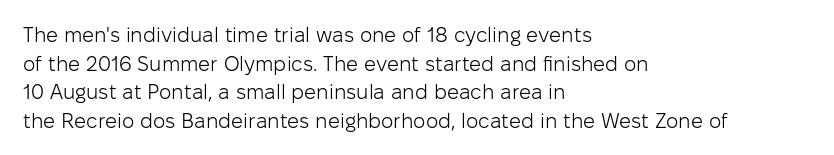
Line beginnings align vertically; line endings do not. Whoever set this chose a conventional vertical rhythm. Stroke mass is kept to a normal reading level or below. Nobody touched the tracking dial on this one.
